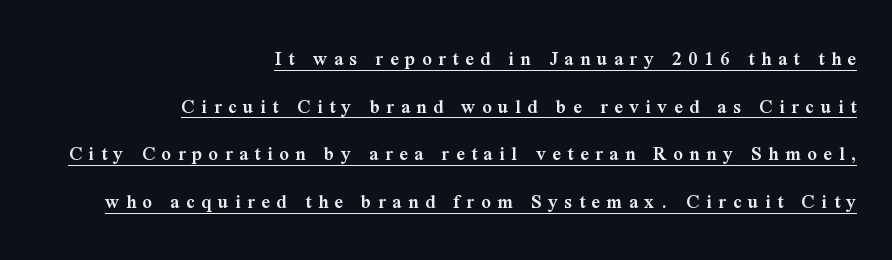
{"italic": "no", "bold": "semi", "underline": "yes", "align": "right", "line_spacing": "loose", "line_spacing_ratio": 2.27, "letter_spacing": "wide", "letter_spacing_em": 0.31, "glyph_px": 21}
